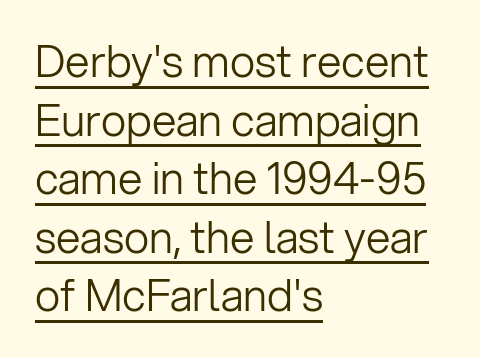
{"serif": "no", "italic": "no", "bold": "no", "weight": "light", "width": "normal", "stroke_contrast": "low", "x_height": "medium", "monospaced": "no", "underline": "yes", "align": "left", "line_spacing": "normal", "line_spacing_ratio": 1.33, "letter_spacing": "normal", "letter_spacing_em": 0.0, "glyph_px": 44}
